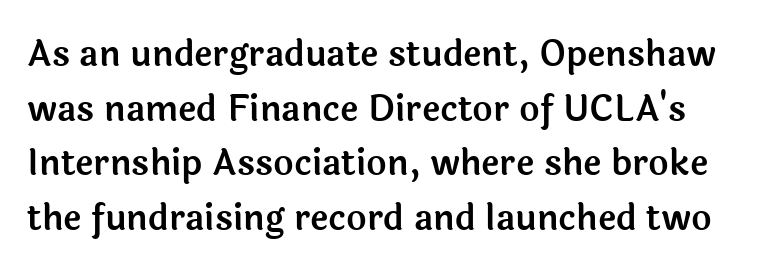
Q: Is the text italic (slanted)? A: No, it is upright.
Q: Is the typeface a serif or a sans-serif typeface? A: Sans-serif.
Q: Is the text underlined? A: No.
Q: Is the spacing between letters normal or unusually wide? A: Normal.
Q: Is the spacing between lines tight, normal or loose? A: Normal.
Q: Width (condensed, normal, or wide)? A: Normal.
Q: x-height? A: Medium.
Q: Monospaced? A: No.
